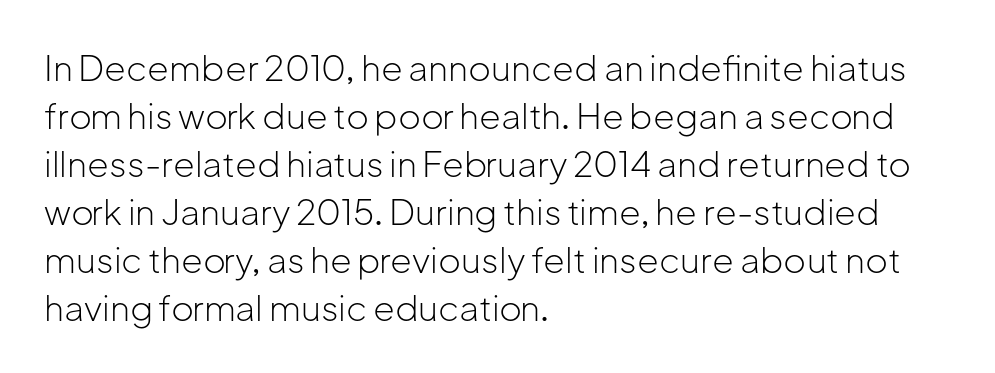
The letterforms sit shoulder to shoulder at normal distance. Notice how the stems are strictly vertical — no italics here. Decoration check: the copy has no underline. You could not count columns in this text — the font is proportionally spaced. Check where the strokes stop: nothing finishes them off — pure sans.
